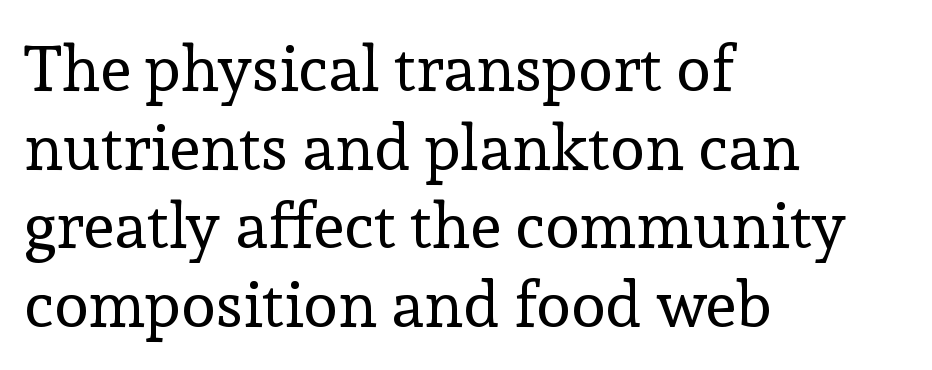
Q: Is the text bold? A: No.
Q: Is the text italic (slanted)? A: No, it is upright.
Q: Is the typeface a serif or a sans-serif typeface? A: Serif.
Q: Is the text underlined? A: No.
Q: How is the paragraph aligned? A: Left-aligned.
Q: Is the spacing between letters normal or unusually wide? A: Normal.
Q: Width (condensed, normal, or wide)? A: Normal.
Q: x-height? A: Medium.
Q: Monospaced? A: No.
